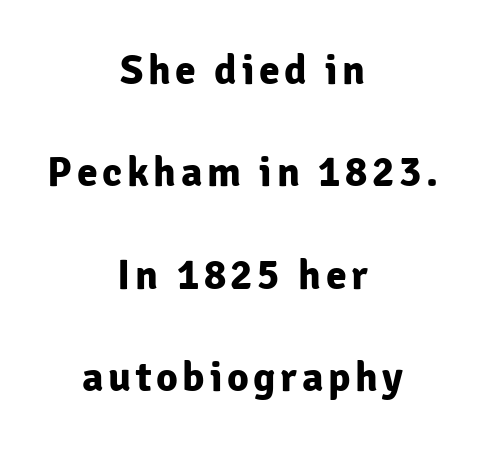
{"serif": "no", "italic": "no", "bold": "yes", "weight": "bold", "width": "normal", "stroke_contrast": "low", "x_height": "medium", "monospaced": "no", "underline": "no", "align": "center", "line_spacing": "loose", "line_spacing_ratio": 2.44, "glyph_px": 42}
